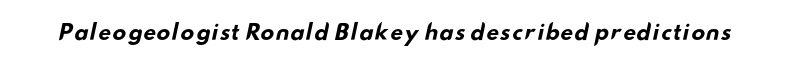
{"bold": "yes", "underline": "no", "letter_spacing": "normal", "letter_spacing_em": 0.0, "glyph_px": 21}
